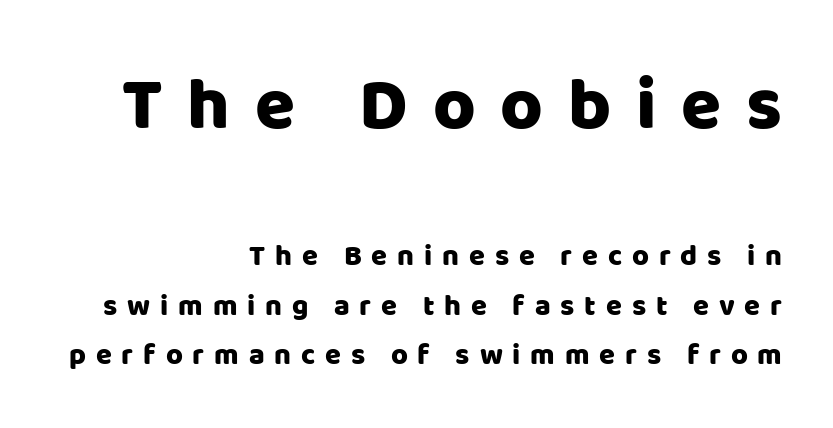
The image shows 73 px sans-serif type, upright; set right-aligned, line spacing 1.71x, unusually wide letter spacing (+0.34 em), not underlined; the first (top) block is 2.52x larger; low stroke contrast and a large x-height.
